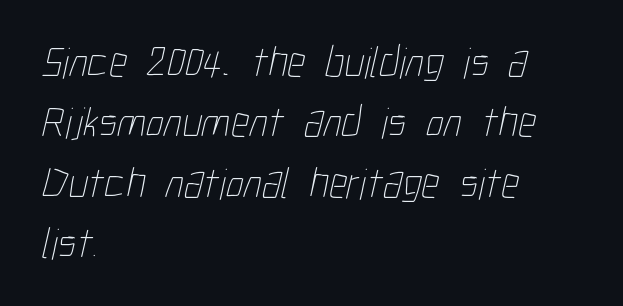
{"bold": "no", "weight": "thin", "width": "condensed", "stroke_contrast": "low", "x_height": "medium", "monospaced": "no", "underline": "no", "align": "left", "line_spacing": "normal", "line_spacing_ratio": 1.37, "letter_spacing": "normal", "letter_spacing_em": 0.0, "glyph_px": 44}
